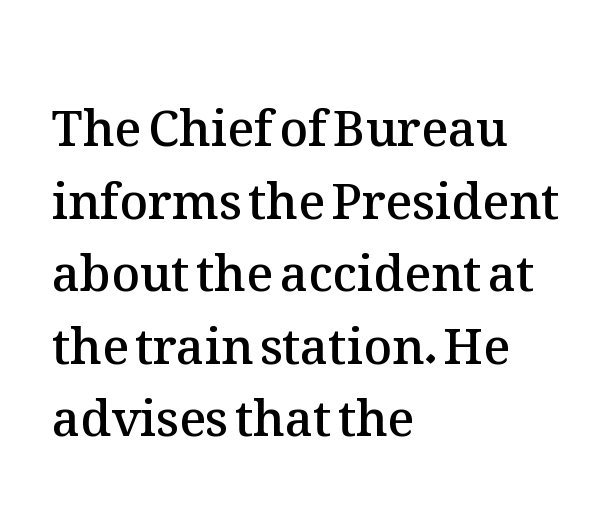
The image shows 49 px semibold type, upright; set left-aligned, normal line spacing (1.48x), normal letter spacing, not underlined; medium stroke contrast and a medium x-height.
